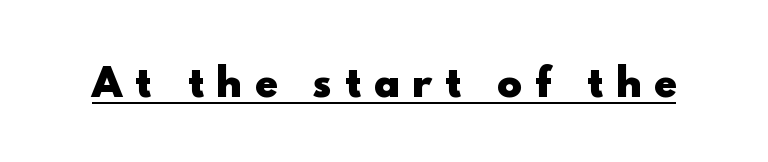
{"serif": "no", "italic": "no", "bold": "yes", "weight": "heavy", "width": "normal", "x_height": "small", "monospaced": "no", "underline": "yes", "letter_spacing": "wide", "letter_spacing_em": 0.36, "glyph_px": 37}
